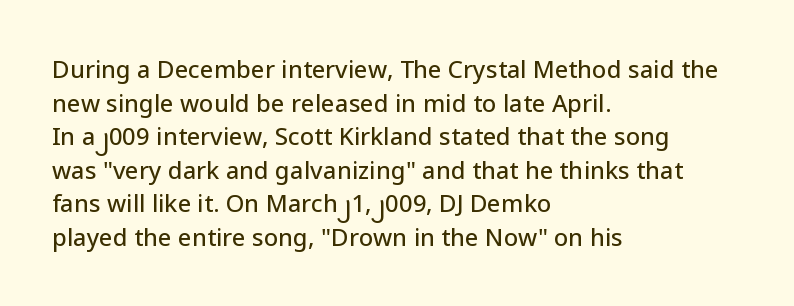
{"italic": "no", "underline": "no", "align": "left", "line_spacing": "normal", "line_spacing_ratio": 1.4, "letter_spacing": "normal", "letter_spacing_em": 0.0, "glyph_px": 24}
